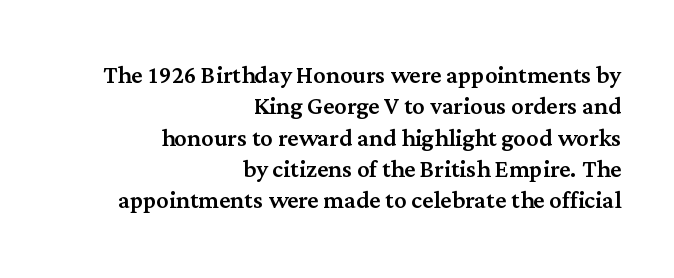
{"serif": "yes", "italic": "no", "width": "normal", "stroke_contrast": "medium", "x_height": "medium", "monospaced": "no", "underline": "no", "align": "right", "line_spacing": "tight", "line_spacing_ratio": 1.01, "letter_spacing": "normal", "letter_spacing_em": 0.0, "glyph_px": 31}
